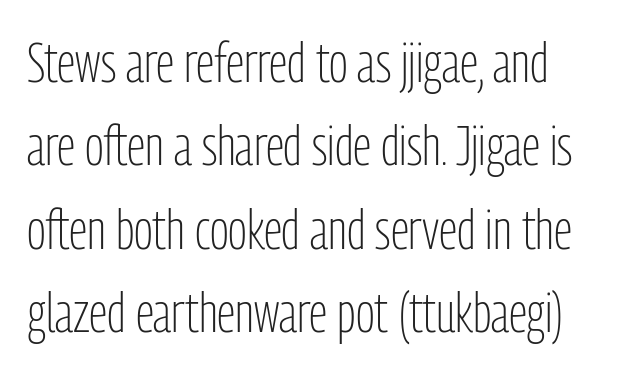
The image shows 56 px light, condensed sans-serif type, upright; set normal line spacing (1.49x), normal letter spacing, not underlined; low stroke contrast and a medium x-height.
